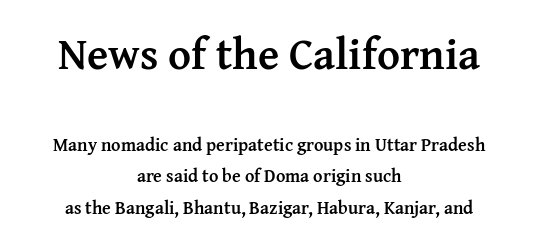
Designer's note — italics off, roman on. Descenders hang freely into open space. The passage shown is typed in a proportional face where columns would drift. Serif or sans? Serif — the stroke terminals have little feet. The rendering uses a bold face; every stroke is thick and dark.
